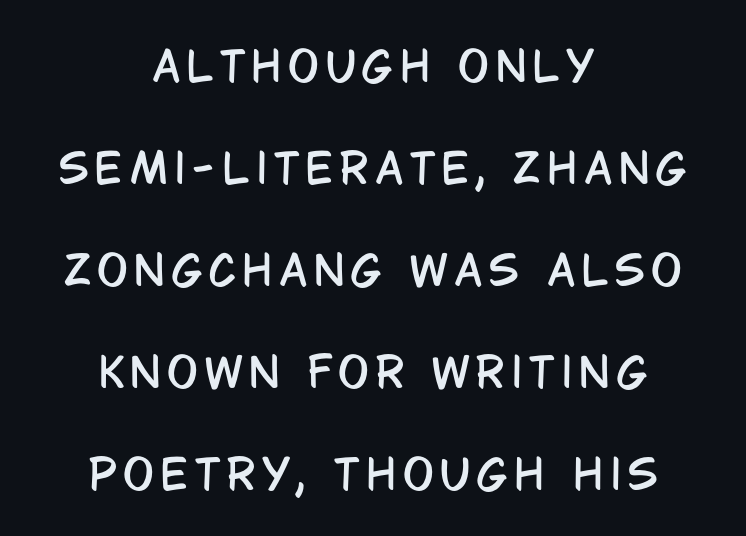
The image shows 41 px condensed sans-serif type, upright; set centered, loose line spacing (2.49x), not underlined; low stroke contrast and a large x-height.
